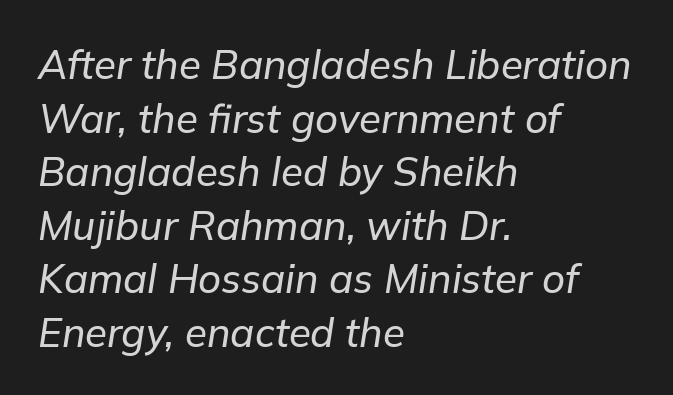
Varying glyph widths throughout — classic text-font behaviour. These lines were composed using italics. Words appear dense and cohesive because spacing is normal. Honestly, the row spacing looks completely unremarkable.
